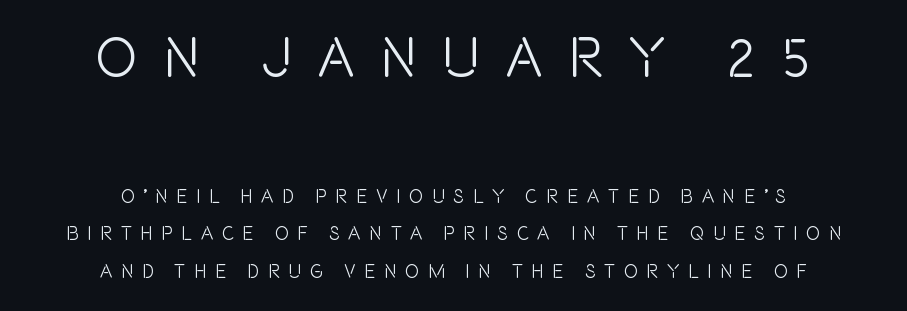
{"serif": "no", "italic": "no", "width": "condensed", "x_height": "large", "monospaced": "no", "underline": "no", "align": "center", "line_spacing": "loose", "line_spacing_ratio": 1.98, "letter_spacing": "wide", "letter_spacing_em": 0.45, "larger_block": "first", "size_ratio": 2.95, "glyph_px": 56}
